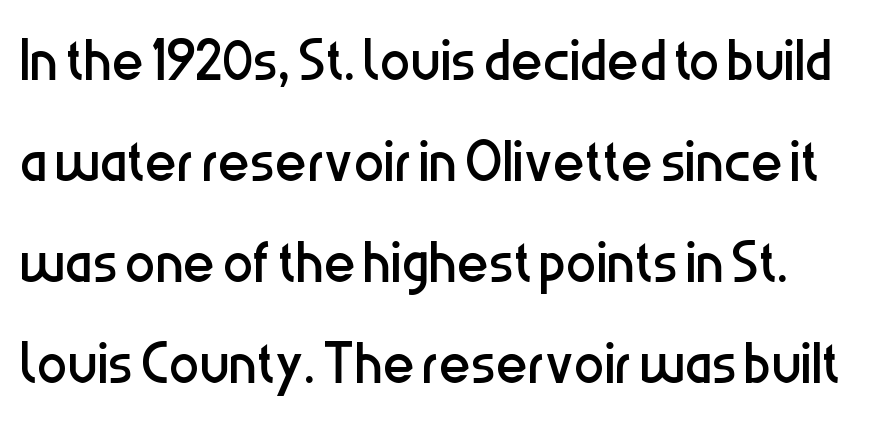
Q: Is the text bold? A: No.
Q: Is the text italic (slanted)? A: No, it is upright.
Q: Is the typeface a serif or a sans-serif typeface? A: Sans-serif.
Q: Is the text underlined? A: No.
Q: Is the spacing between letters normal or unusually wide? A: Normal.
Q: Is the spacing between lines tight, normal or loose? A: Normal.
Q: Width (condensed, normal, or wide)? A: Condensed.
Q: Stroke contrast? A: Low.
Q: x-height? A: Medium.
Q: Monospaced? A: No.
